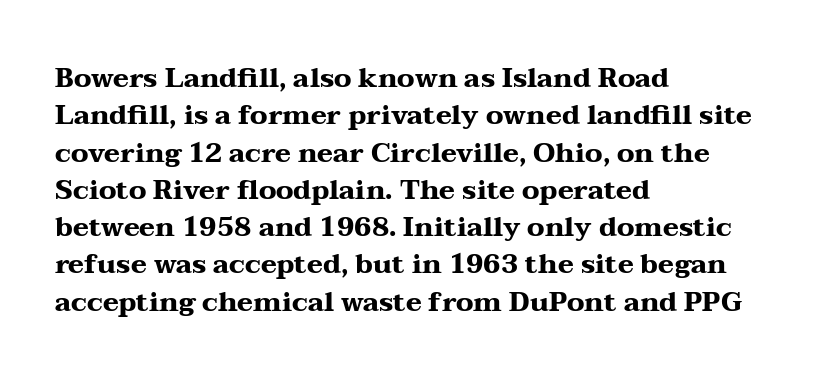
It's the straight-up-and-down kind of type. The lines are quadded left. Letter spacing: default. Rule under the text: the space is simply empty. The space between consecutive lines is moderate. Notice how thick the strokes are: this is what a full bold looks like.
